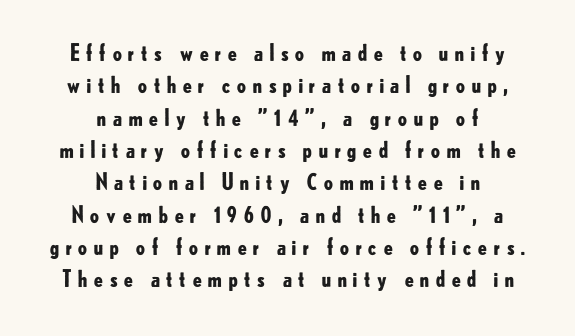
Q: Is the text bold? A: Yes.
Q: Is the text italic (slanted)? A: No, it is upright.
Q: Is the text underlined? A: No.
Q: How is the paragraph aligned? A: Centered.
Q: Is the spacing between letters normal or unusually wide? A: Unusually wide.
Q: Is the spacing between lines tight, normal or loose? A: Normal.
